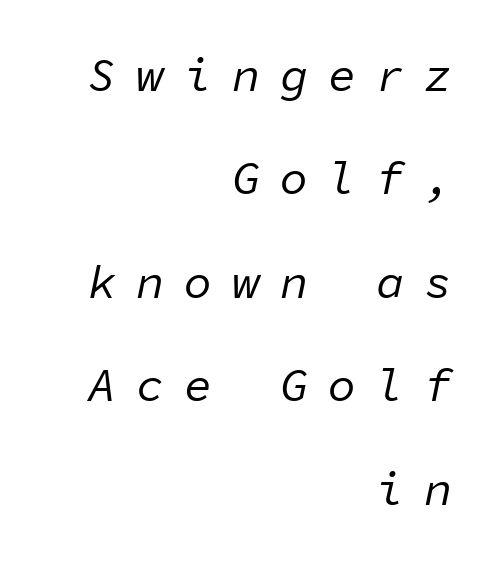
{"italic": "yes", "lean": "right", "slant_degrees": 11, "bold": "no", "weight": "regular", "width": "normal", "stroke_contrast": "low", "x_height": "medium", "monospaced": "yes", "underline": "no", "align": "right", "line_spacing": "loose", "line_spacing_ratio": 2.2, "letter_spacing": "wide", "letter_spacing_em": 0.42, "glyph_px": 47}
